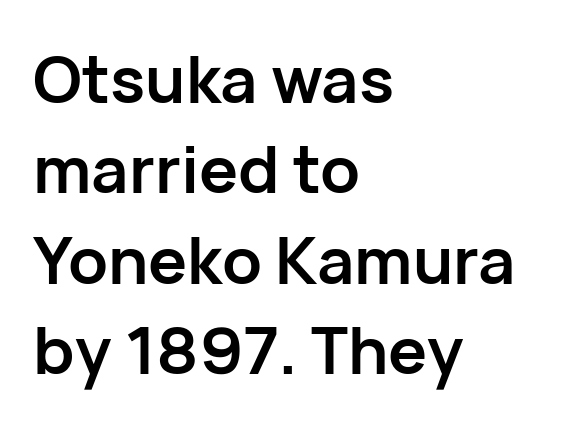
Q: Is the text bold? A: Yes.
Q: Is the text italic (slanted)? A: No, it is upright.
Q: Is the typeface a serif or a sans-serif typeface? A: Sans-serif.
Q: Is the text underlined? A: No.
Q: How is the paragraph aligned? A: Left-aligned.
Q: Is the spacing between letters normal or unusually wide? A: Normal.
Q: Is the spacing between lines tight, normal or loose? A: Normal.
Q: Width (condensed, normal, or wide)? A: Normal.
Q: Stroke contrast? A: Low.
Q: x-height? A: Medium.
Q: Monospaced? A: No.
